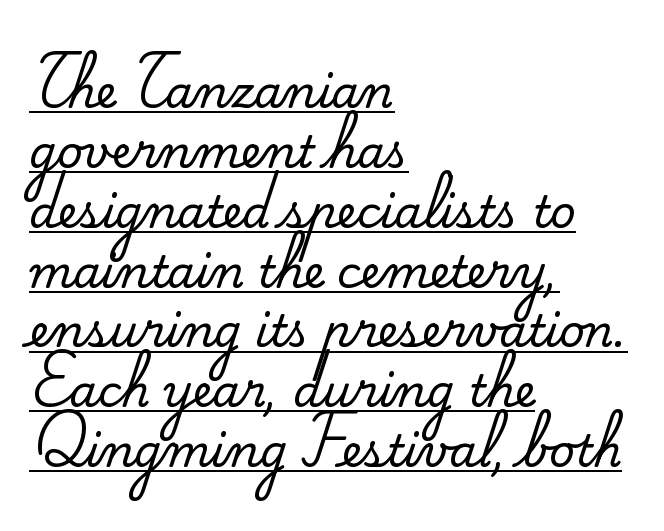
The image shows 44 px serif type; set left-aligned, normal line spacing (1.36x), normal letter spacing, underlined; medium stroke contrast and a small x-height.
